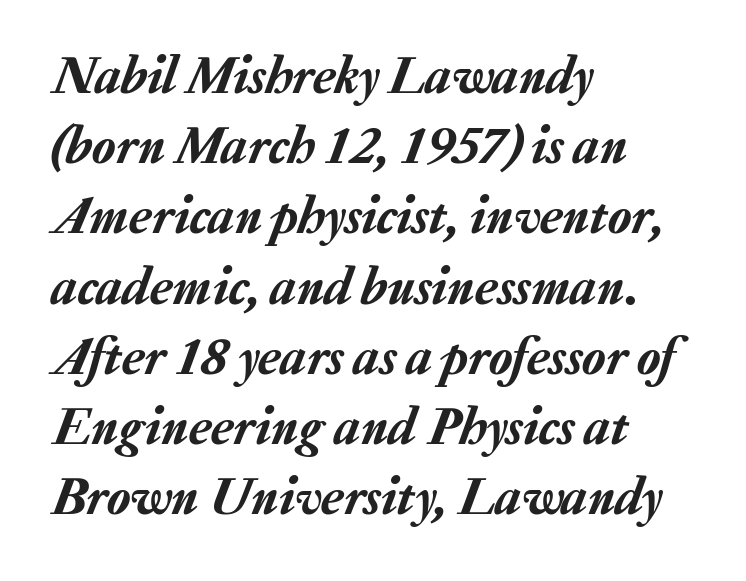
The image shows 54 px text type, italic (leaning right); set left-aligned, normal line spacing (1.3x), normal letter spacing, not underlined; low stroke contrast and a medium x-height.
